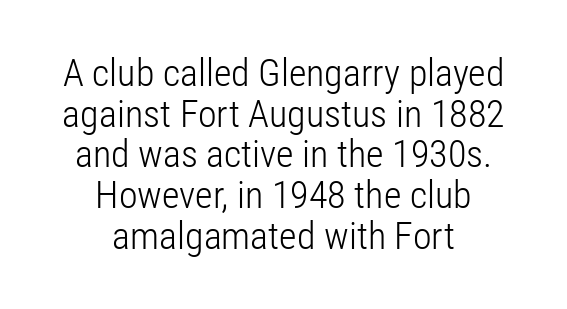
The image shows 38 px light, condensed sans-serif type, upright; set centered, tight line spacing (1.07x), normal letter spacing, not underlined; low stroke contrast and a medium x-height.
